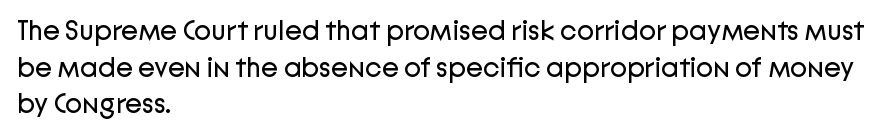
The image shows 28 px regular-weight sans-serif type, upright; set left-aligned, normal line spacing (1.31x), normal letter spacing, not underlined; low stroke contrast and a medium x-height.
